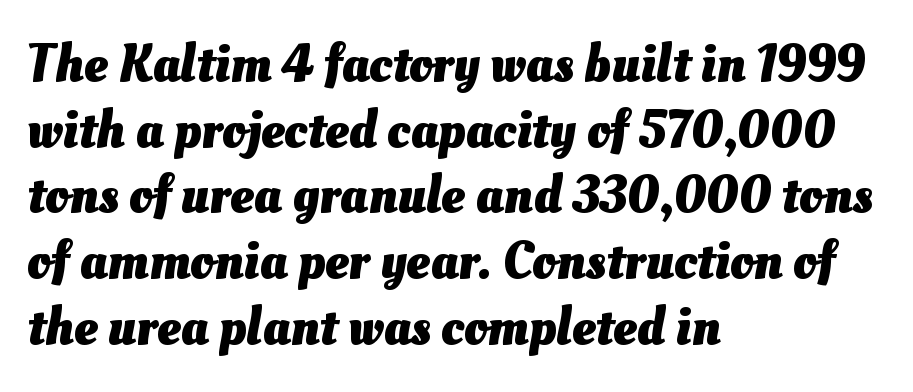
Is this a fixed-width face? No — the glyphs have proportional, varying widths. Does the weight exceed regular? Yes, all the way to bold. Compared with a centered layout, this one pins lines to the left instead. Students, note that the glyphs here touch the page at normal intervals.
